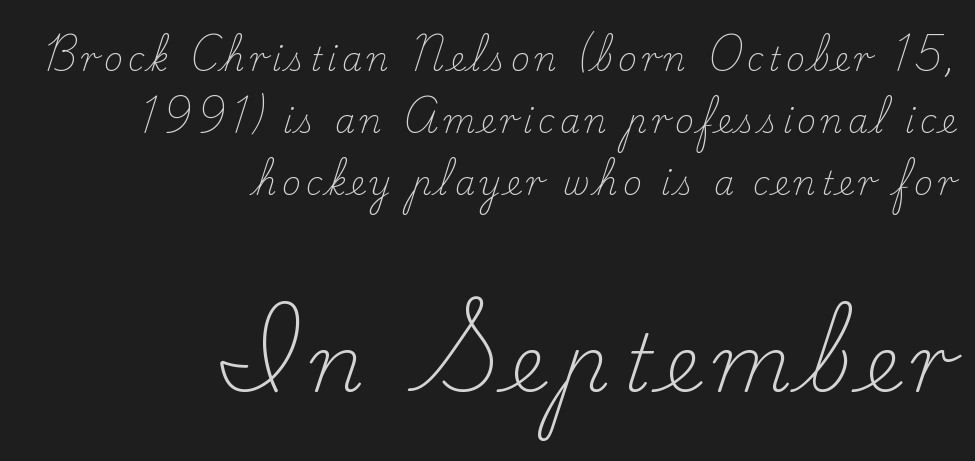
The image shows 79 px light serif type; set right-aligned, loose line spacing (1.93x), not underlined; the second (bottom) block is 2.47x larger; low stroke contrast and a small x-height.
